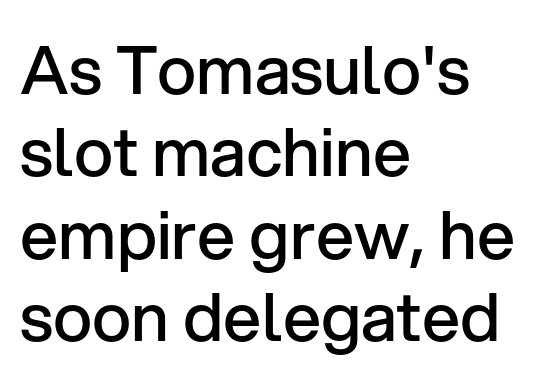
The image shows 67 px semibold sans-serif type, upright; set left-aligned, line spacing 1.23x, normal letter spacing, not underlined; low stroke contrast and a medium x-height.
